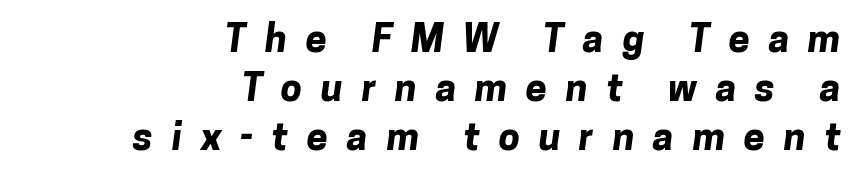
Q: Is the text bold? A: Yes.
Q: Is the typeface a serif or a sans-serif typeface? A: Sans-serif.
Q: Is the text underlined? A: No.
Q: How is the paragraph aligned? A: Right-aligned.
Q: Is the spacing between letters normal or unusually wide? A: Unusually wide.
Q: Is the spacing between lines tight, normal or loose? A: Normal.
Q: Width (condensed, normal, or wide)? A: Normal.
Q: Stroke contrast? A: Low.
Q: x-height? A: Medium.
Q: Monospaced? A: No.
